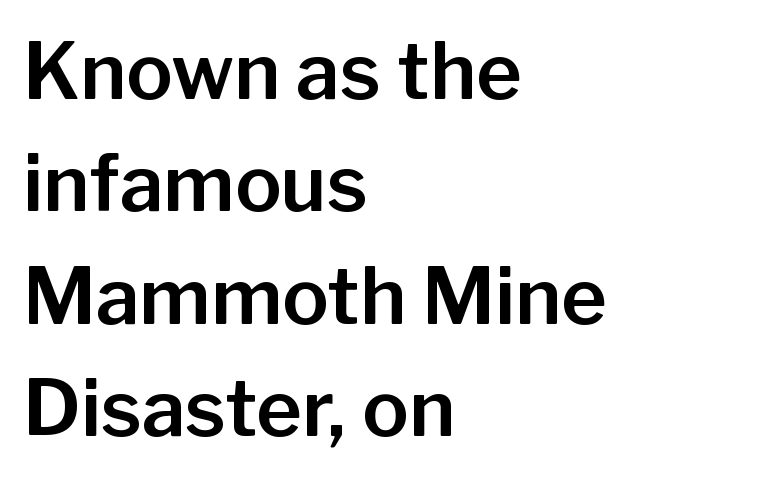
Upright lettering throughout. A typesetter would call this leading conventional body-copy spacing. Letters rest on an invisible, unmarked baseline. Are there feet on the stems? There aren't — it's a sans. The face used here is proportionally spaced, like ordinary book or web type. Every row of glyphs begins at an identical x-position on the left.
